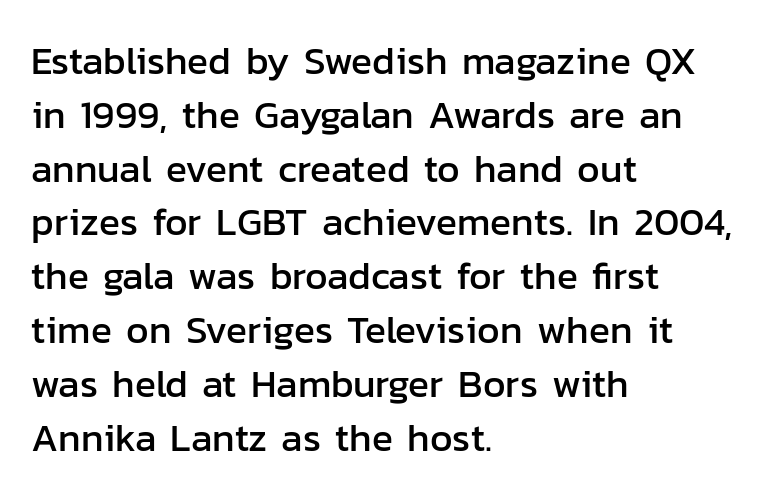
This sample uses a sans-serif face. Short note: letters normally spaced. The letters stand straight up with perfectly vertical stems. Honestly, the row spacing looks completely unremarkable.
